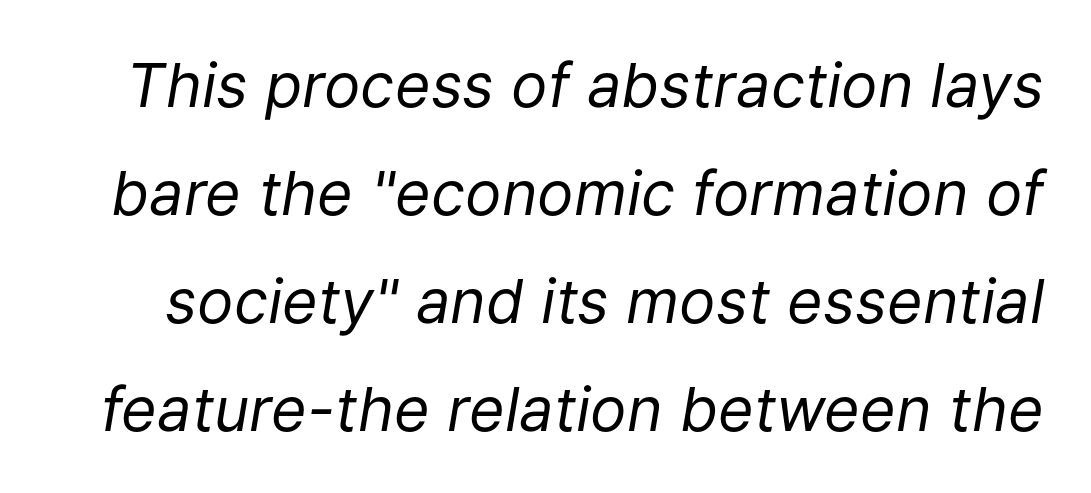
The image shows 61 px regular-weight type, italic (leaning right); set line spacing 1.77x, normal letter spacing, not underlined; low stroke contrast and a medium x-height.
